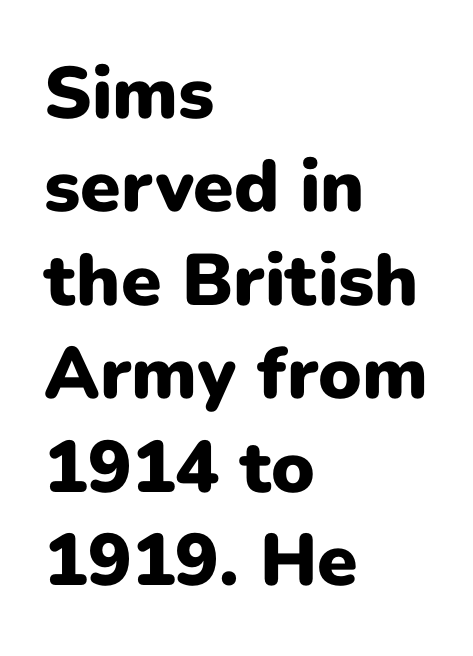
Weight check: bold — yes, fully. To sum up the face: it is a sans, with no serifs. Does extra space separate the letters? No, they use regular spacing. Leading: standard. Looks like regular typesetting: each glyph gets only the width it needs. The axis of the letterforms is exactly vertical.
